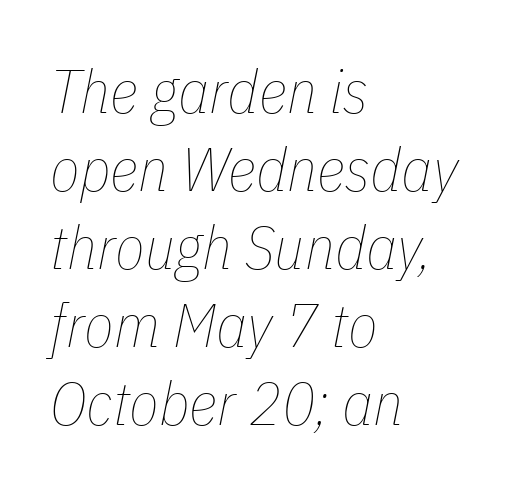
{"italic": "yes", "lean": "right", "slant_degrees": 11, "bold": "no", "weight": "thin", "width": "condensed", "stroke_contrast": "low", "x_height": "medium", "monospaced": "no", "underline": "no", "align": "left", "line_spacing": "normal", "line_spacing_ratio": 1.28, "letter_spacing": "normal", "letter_spacing_em": 0.0, "glyph_px": 61}
